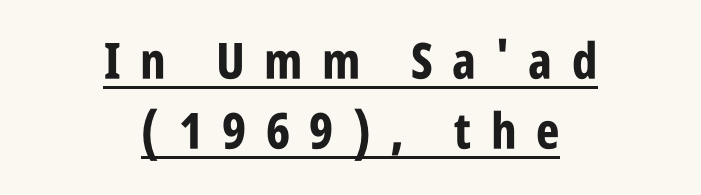
{"serif": "no", "italic": "no", "bold": "yes", "weight": "bold", "width": "condensed", "stroke_contrast": "low", "x_height": "large", "monospaced": "no", "underline": "yes", "align": "center", "line_spacing": "normal", "line_spacing_ratio": 1.4, "letter_spacing": "wide", "letter_spacing_em": 0.39, "glyph_px": 50}
